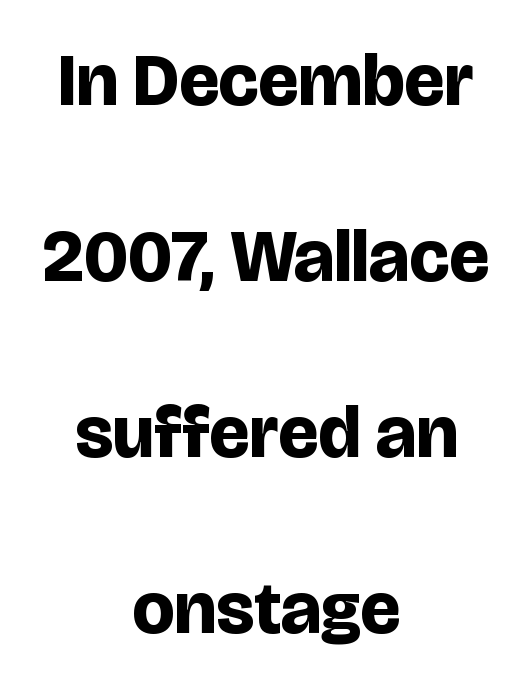
The font is running at its bold setting. Standard letterfit; no display-style spreading of the glyphs. Quick note: not italic, upright. Each letter keeps its own natural width here, so spacing adapts to shape.
